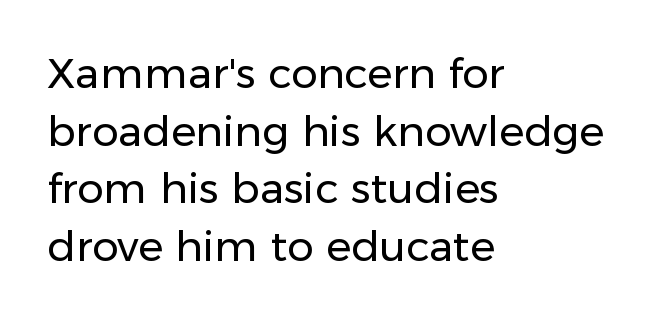
Q: Is the text bold? A: No.
Q: Is the text italic (slanted)? A: No, it is upright.
Q: Is the typeface a serif or a sans-serif typeface? A: Sans-serif.
Q: Is the text underlined? A: No.
Q: How is the paragraph aligned? A: Left-aligned.
Q: Is the spacing between letters normal or unusually wide? A: Normal.
Q: Is the spacing between lines tight, normal or loose? A: Normal.
Q: Width (condensed, normal, or wide)? A: Normal.
Q: Stroke contrast? A: Low.
Q: x-height? A: Medium.
Q: Monospaced? A: No.
